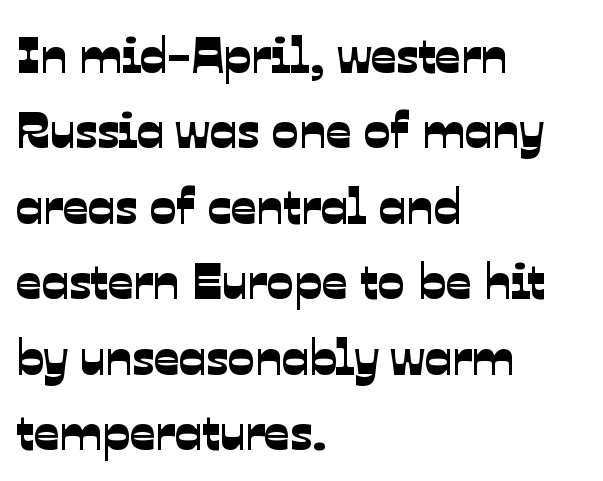
Q: Is the typeface a serif or a sans-serif typeface? A: Sans-serif.
Q: Is the text underlined? A: No.
Q: How is the paragraph aligned? A: Left-aligned.
Q: Is the spacing between letters normal or unusually wide? A: Normal.
Q: Is the spacing between lines tight, normal or loose? A: Normal.
Q: Width (condensed, normal, or wide)? A: Normal.
Q: Stroke contrast? A: Low.
Q: x-height? A: Medium.
Q: Monospaced? A: No.
